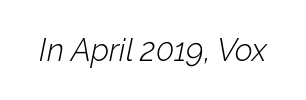
Q: Is the text bold? A: No.
Q: Is the text italic (slanted)? A: Yes, it leans right by about 12 degrees.
Q: Is the text underlined? A: No.
Q: Is the spacing between letters normal or unusually wide? A: Normal.
Q: Width (condensed, normal, or wide)? A: Normal.
Q: Stroke contrast? A: Low.
Q: x-height? A: Medium.
Q: Monospaced? A: No.
